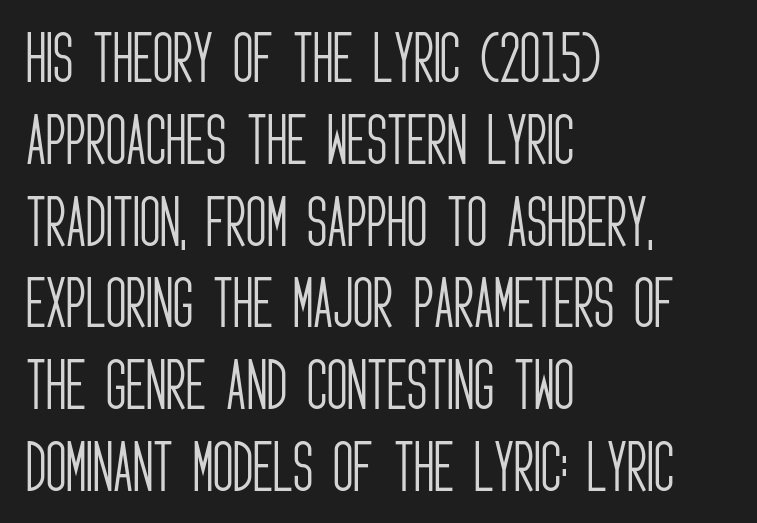
These glyphs show unthickened strokes, regular width or finer. Any mark beneath the type? The region is blank. Each line starts at the same left margin while the right side varies. The letters advance in unequal steps, a hallmark of proportional type. No feet cap the strokes, marking this as sans-serif type.
